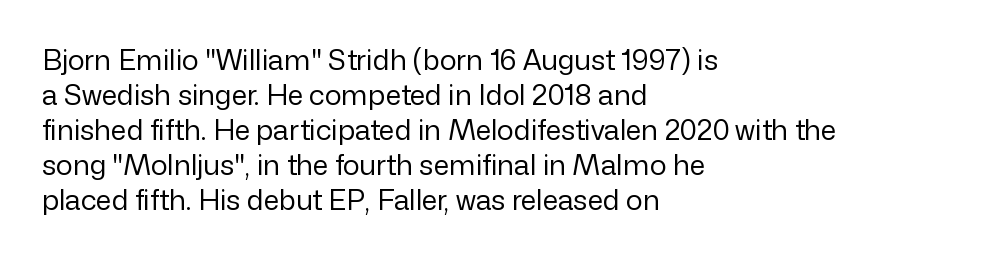
Q: Is the text bold? A: No.
Q: Is the text italic (slanted)? A: No, it is upright.
Q: Is the typeface a serif or a sans-serif typeface? A: Sans-serif.
Q: Is the text underlined? A: No.
Q: How is the paragraph aligned? A: Left-aligned.
Q: Is the spacing between letters normal or unusually wide? A: Normal.
Q: Is the spacing between lines tight, normal or loose? A: Normal.
Q: Width (condensed, normal, or wide)? A: Normal.
Q: Stroke contrast? A: Low.
Q: x-height? A: Medium.
Q: Monospaced? A: No.
